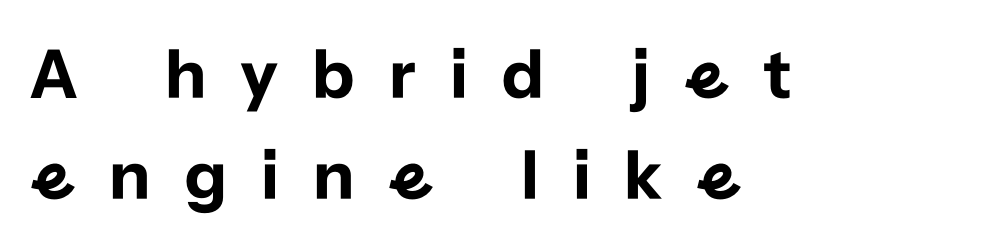
{"serif": "no", "italic": "no", "width": "normal", "stroke_contrast": "low", "x_height": "medium", "monospaced": "no", "underline": "no", "align": "left", "line_spacing": "normal", "line_spacing_ratio": 1.39, "letter_spacing": "wide", "letter_spacing_em": 0.46, "glyph_px": 73}
